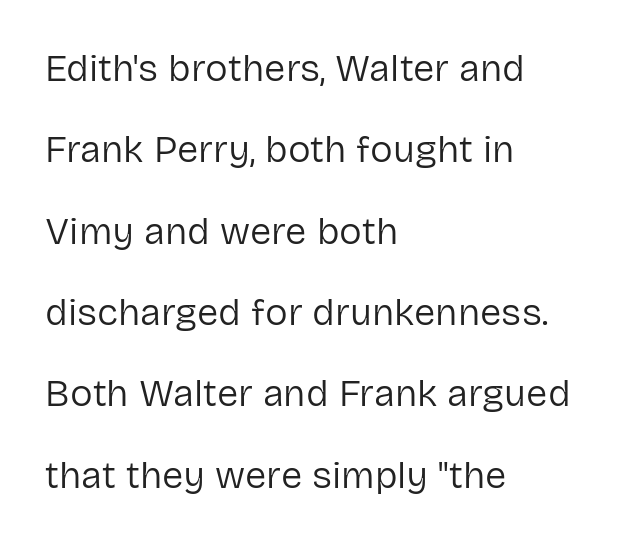
The image shows 38 px regular-weight sans-serif type, upright; set left-aligned, loose line spacing (2.14x), normal letter spacing, not underlined; low stroke contrast and a medium x-height.
